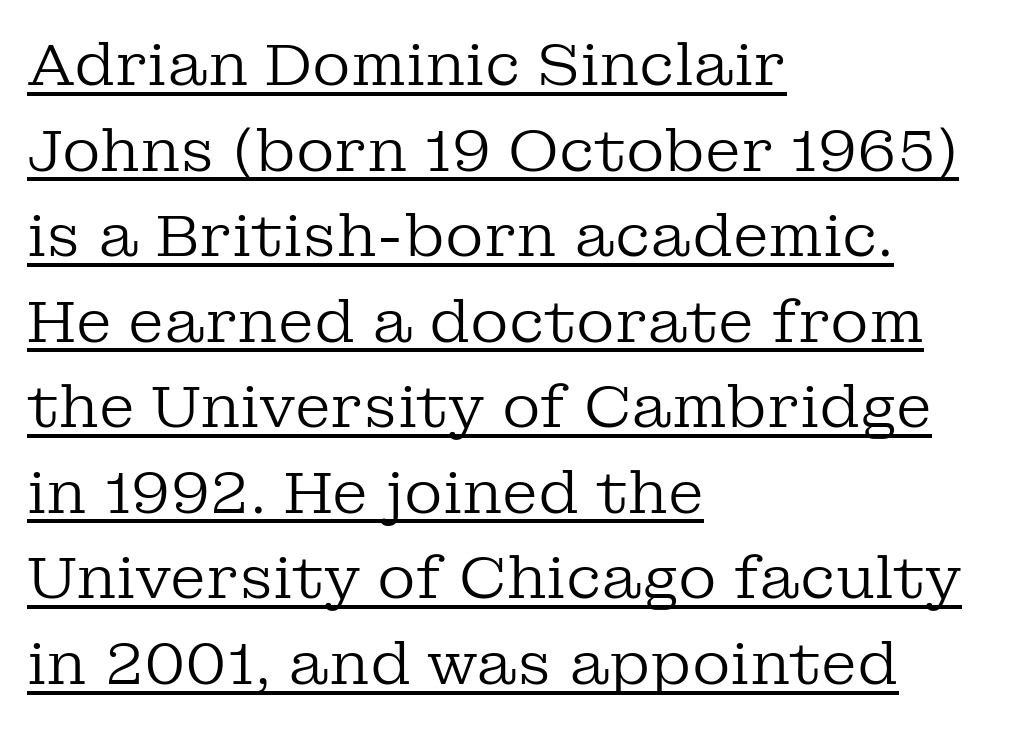
{"serif": "yes", "italic": "no", "bold": "no", "weight": "regular", "width": "normal", "stroke_contrast": "low", "x_height": "medium", "monospaced": "no", "underline": "yes", "align": "left", "line_spacing": "normal", "line_spacing_ratio": 1.45, "letter_spacing": "normal", "letter_spacing_em": 0.0, "glyph_px": 59}
